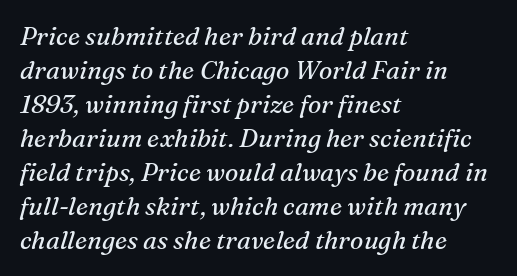
The image shows 25 px text type, italic (leaning right); set left-aligned, normal line spacing (1.36x), normal letter spacing, not underlined.
